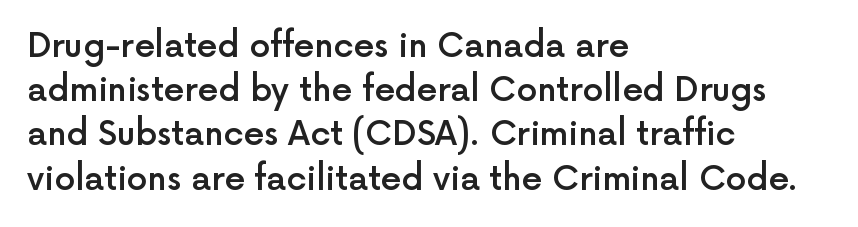
{"serif": "no", "italic": "no", "bold": "semi", "weight": "semibold", "width": "normal", "x_height": "medium", "monospaced": "no", "underline": "no", "align": "left", "line_spacing": "normal", "line_spacing_ratio": 1.34, "letter_spacing": "normal", "letter_spacing_em": 0.0, "glyph_px": 33}
